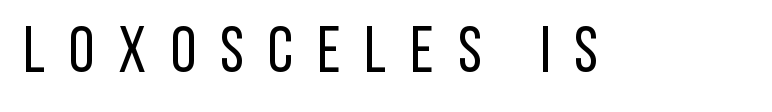
Q: Is the text bold? A: No.
Q: Is the text italic (slanted)? A: No, it is upright.
Q: Is the typeface a serif or a sans-serif typeface? A: Sans-serif.
Q: Is the text underlined? A: No.
Q: Is the spacing between letters normal or unusually wide? A: Unusually wide.
Q: Width (condensed, normal, or wide)? A: Condensed.
Q: Stroke contrast? A: Low.
Q: x-height? A: Large.
Q: Monospaced? A: No.
